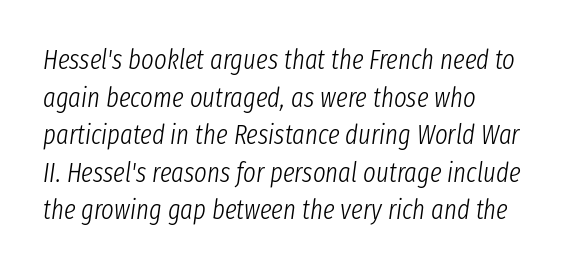
The foot of each line stays bare and open. Typeset ragged right — the left edge is the straight one. The font sits on the lighter half of the weight spectrum, regular included. The text carries the slant typical of an italic or oblique font. Each new line begins a customary step beneath the previous one.
